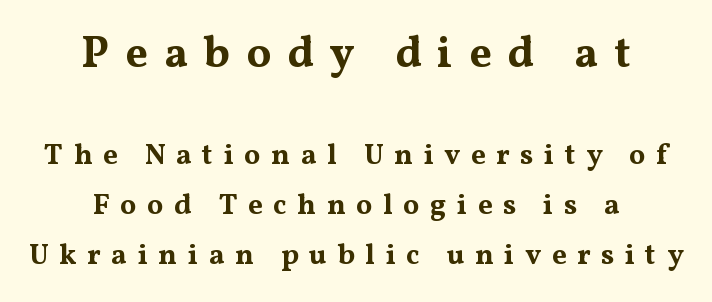
Glyph-to-glyph distance is far greater than everyday printed text. Caption: bold face, heavy strokes. Looks like regular typesetting: each glyph gets only the width it needs. Notice how the passage keeps no hard edge, just a central spine. The space beneath each line is pristine and unruled. The font's upright variant was chosen for this text.
